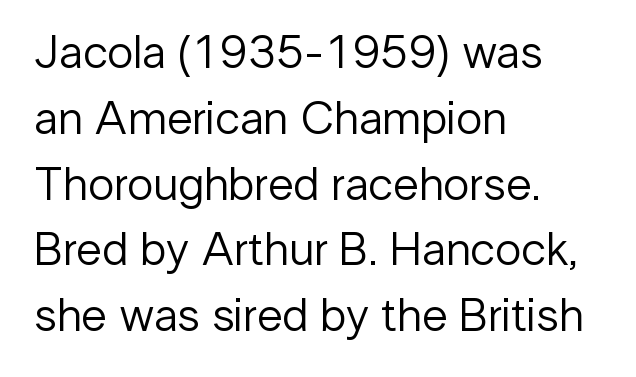
{"serif": "no", "italic": "no", "bold": "no", "weight": "regular", "width": "normal", "stroke_contrast": "low", "x_height": "medium", "monospaced": "no", "underline": "no", "align": "left", "line_spacing": "normal", "line_spacing_ratio": 1.4, "letter_spacing": "normal", "letter_spacing_em": 0.0, "glyph_px": 47}
